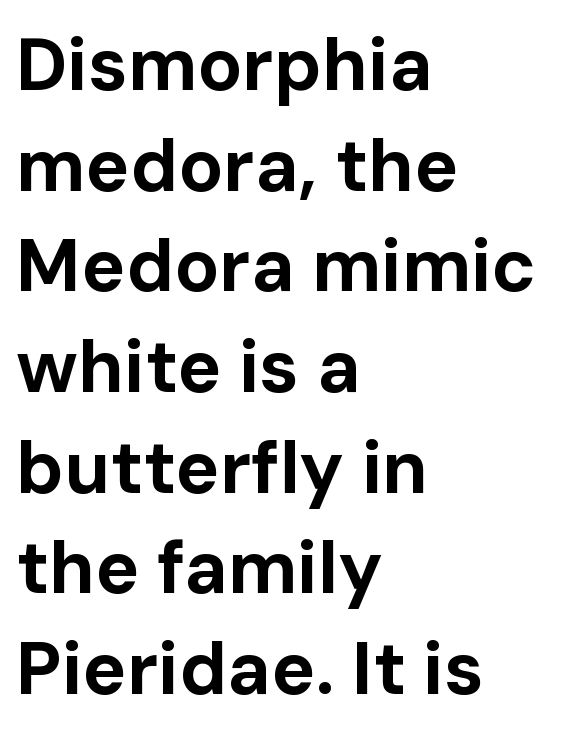
Q: Is the text bold? A: Yes.
Q: Is the text italic (slanted)? A: No, it is upright.
Q: Is the typeface a serif or a sans-serif typeface? A: Sans-serif.
Q: Is the text underlined? A: No.
Q: How is the paragraph aligned? A: Left-aligned.
Q: Is the spacing between letters normal or unusually wide? A: Normal.
Q: Is the spacing between lines tight, normal or loose? A: Normal.
Q: Width (condensed, normal, or wide)? A: Normal.
Q: Stroke contrast? A: Low.
Q: x-height? A: Medium.
Q: Monospaced? A: No.
